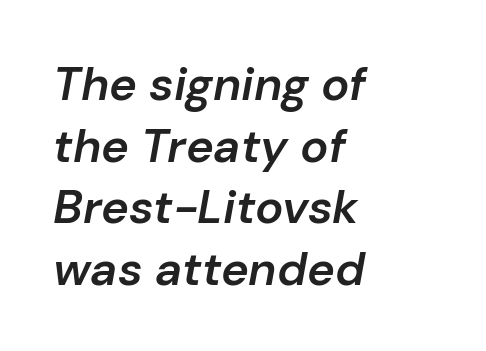
{"italic": "yes", "lean": "right", "slant_degrees": 10, "bold": "semi", "weight": "semibold", "width": "normal", "stroke_contrast": "low", "x_height": "medium", "monospaced": "no", "underline": "no", "align": "left", "line_spacing": "normal", "line_spacing_ratio": 1.31, "letter_spacing": "normal", "letter_spacing_em": 0.0, "glyph_px": 47}
